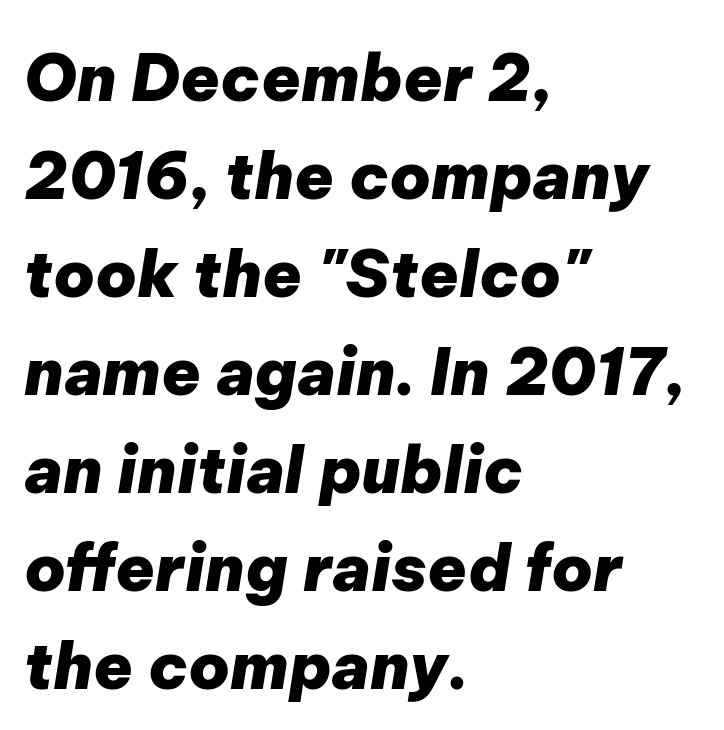
Q: Is the text bold? A: Yes.
Q: Is the text italic (slanted)? A: Yes, it leans right by about 9 degrees.
Q: Is the text underlined? A: No.
Q: How is the paragraph aligned? A: Left-aligned.
Q: Is the spacing between letters normal or unusually wide? A: Normal.
Q: Is the spacing between lines tight, normal or loose? A: Normal.
Q: Width (condensed, normal, or wide)? A: Normal.
Q: Stroke contrast? A: Low.
Q: x-height? A: Medium.
Q: Monospaced? A: No.
